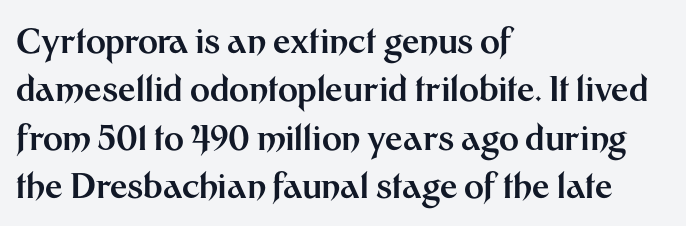
The axis of the letterforms is exactly vertical. A typesetter would call this proportional, since set widths differ per character. In terms of letterform style, serifs are entirely absent. Weight check: bold — yes, fully.
